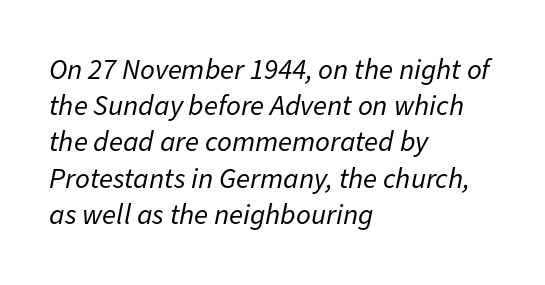
Q: Is the text bold? A: No.
Q: Is the text italic (slanted)? A: Yes, it leans right by about 11 degrees.
Q: Is the text underlined? A: No.
Q: How is the paragraph aligned? A: Left-aligned.
Q: Is the spacing between letters normal or unusually wide? A: Normal.
Q: Is the spacing between lines tight, normal or loose? A: Normal.
Q: Width (condensed, normal, or wide)? A: Normal.
Q: Stroke contrast? A: Low.
Q: x-height? A: Medium.
Q: Monospaced? A: No.
